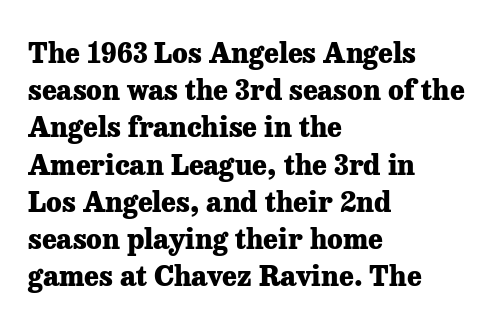
The image shows 28 px heavy serif type, upright; set left-aligned, normal line spacing (1.33x), normal letter spacing, not underlined; low stroke contrast and a medium x-height.
